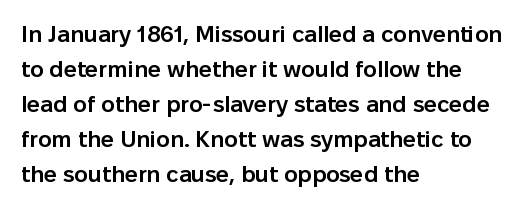
{"italic": "no", "bold": "semi", "underline": "no", "align": "left", "line_spacing": "normal", "line_spacing_ratio": 1.52, "letter_spacing": "normal", "letter_spacing_em": 0.0, "glyph_px": 23}
